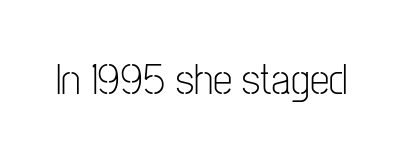
These lines are rendered in a variable-pitch font. How are the letters spaced? Ordinarily, with no added tracking. The font's upright variant was chosen for this text. The letters look calm and open, with moderate or lighter stems. Only glyphs here, with clear space below each row. In terms of letterform style, serifs are entirely absent.
